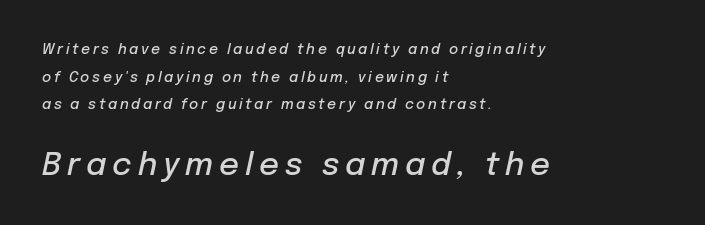
Nobody drew a line under any word here. Leading is clearly above the norm, producing a sparse column. Reading top to bottom, the characters get bigger at the block break. Varying glyph widths throughout — classic text-font behaviour. The font's italic variant was chosen for this text.
